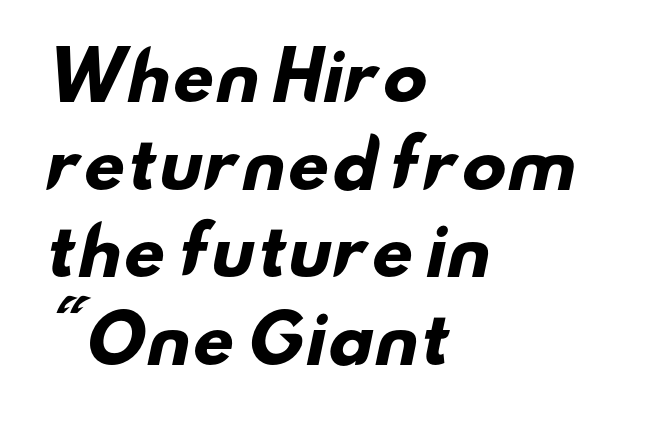
{"serif": "no", "bold": "yes", "weight": "heavy", "width": "wide", "stroke_contrast": "low", "x_height": "small", "monospaced": "no", "underline": "no", "align": "left", "line_spacing": "normal", "line_spacing_ratio": 1.35, "letter_spacing": "normal", "letter_spacing_em": 0.0, "glyph_px": 65}
